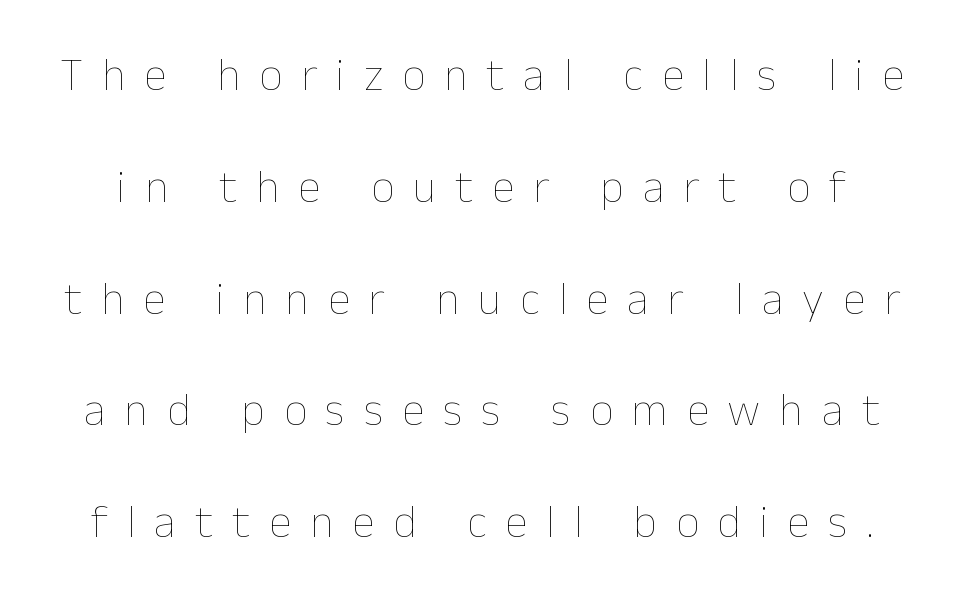
The image shows 46 px thin type, upright; set loose line spacing (2.43x), unusually wide letter spacing (+0.41 em), not underlined; low stroke contrast and a medium x-height.
